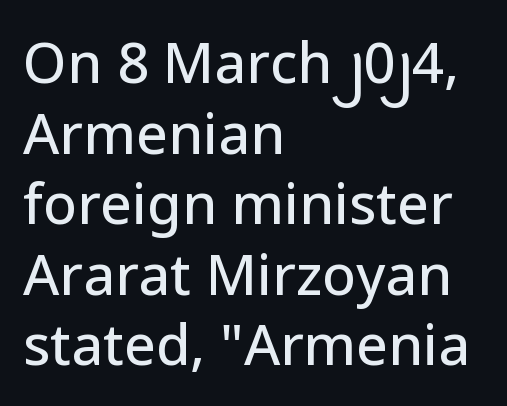
{"serif": "no", "italic": "no", "width": "normal", "stroke_contrast": "low", "x_height": "medium", "monospaced": "no", "underline": "no", "align": "left", "line_spacing": "normal", "line_spacing_ratio": 1.26, "letter_spacing": "normal", "letter_spacing_em": 0.0, "glyph_px": 56}
